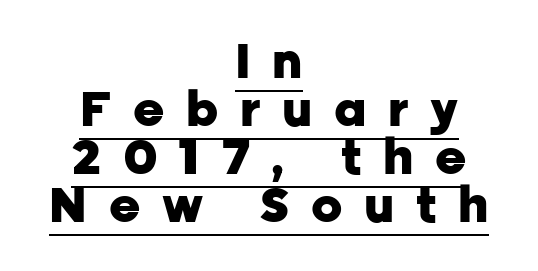
{"serif": "no", "italic": "no", "bold": "yes", "weight": "heavy", "width": "normal", "stroke_contrast": "low", "x_height": "medium", "monospaced": "no", "underline": "yes", "align": "center", "line_spacing": "tight", "line_spacing_ratio": 1.0, "letter_spacing": "wide", "letter_spacing_em": 0.45, "glyph_px": 48}
